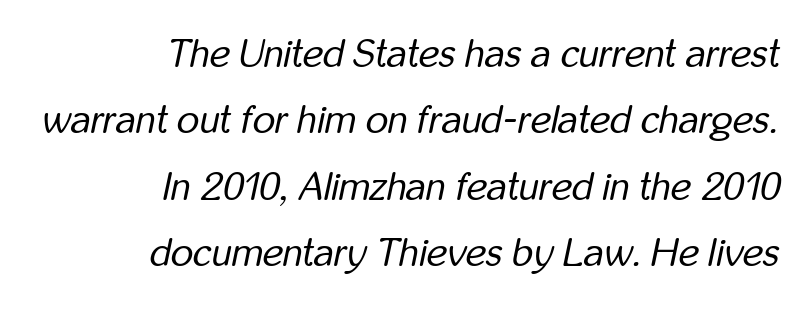
Q: Is the text bold? A: No.
Q: Is the text italic (slanted)? A: Yes, it leans right by about 12 degrees.
Q: Is the text underlined? A: No.
Q: How is the paragraph aligned? A: Right-aligned.
Q: Is the spacing between letters normal or unusually wide? A: Normal.
Q: Is the spacing between lines tight, normal or loose? A: Normal.
Q: Width (condensed, normal, or wide)? A: Condensed.
Q: Stroke contrast? A: Low.
Q: x-height? A: Medium.
Q: Monospaced? A: No.
